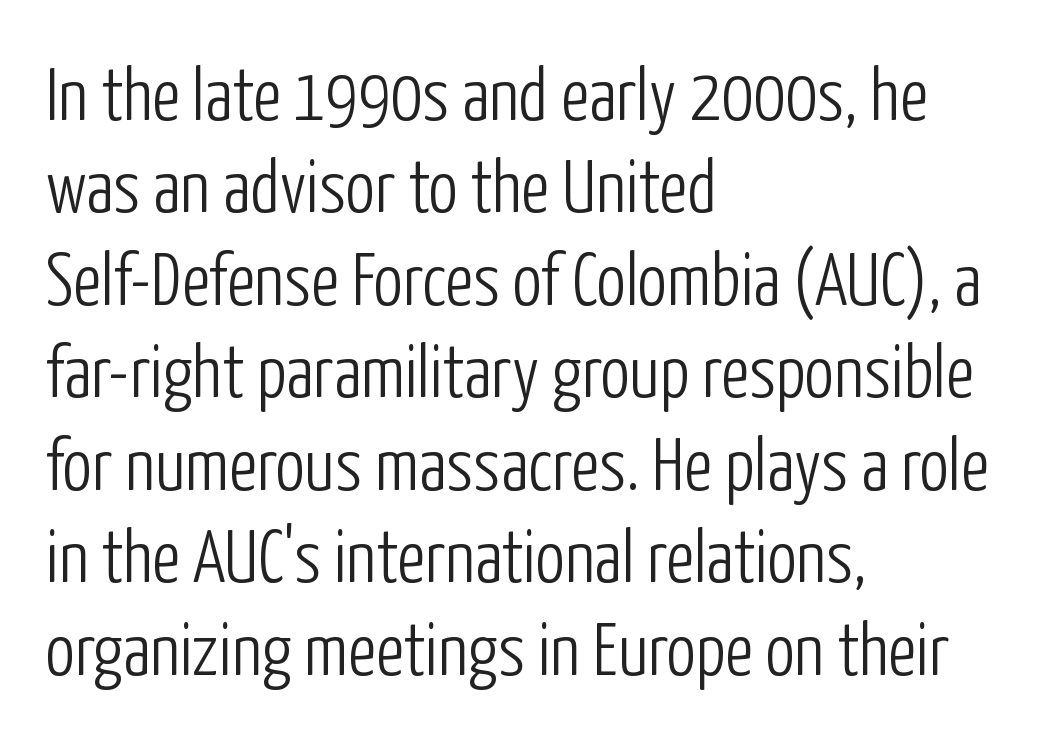
Q: Is the text bold? A: No.
Q: Is the text italic (slanted)? A: No, it is upright.
Q: Is the typeface a serif or a sans-serif typeface? A: Sans-serif.
Q: Is the text underlined? A: No.
Q: How is the paragraph aligned? A: Left-aligned.
Q: Is the spacing between letters normal or unusually wide? A: Normal.
Q: Is the spacing between lines tight, normal or loose? A: Normal.
Q: Width (condensed, normal, or wide)? A: Condensed.
Q: Stroke contrast? A: Low.
Q: x-height? A: Medium.
Q: Monospaced? A: No.
